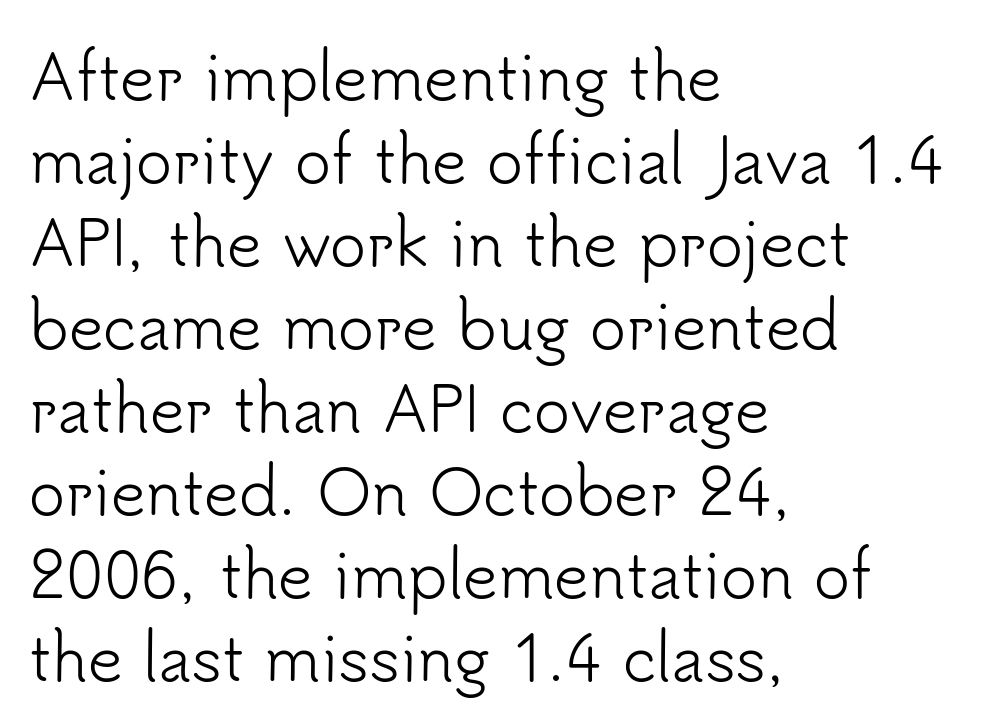
{"serif": "no", "italic": "no", "bold": "no", "weight": "light", "width": "normal", "stroke_contrast": "low", "x_height": "small", "monospaced": "no", "underline": "no", "align": "left", "line_spacing": "normal", "line_spacing_ratio": 1.36, "letter_spacing": "normal", "letter_spacing_em": 0.0, "glyph_px": 61}
